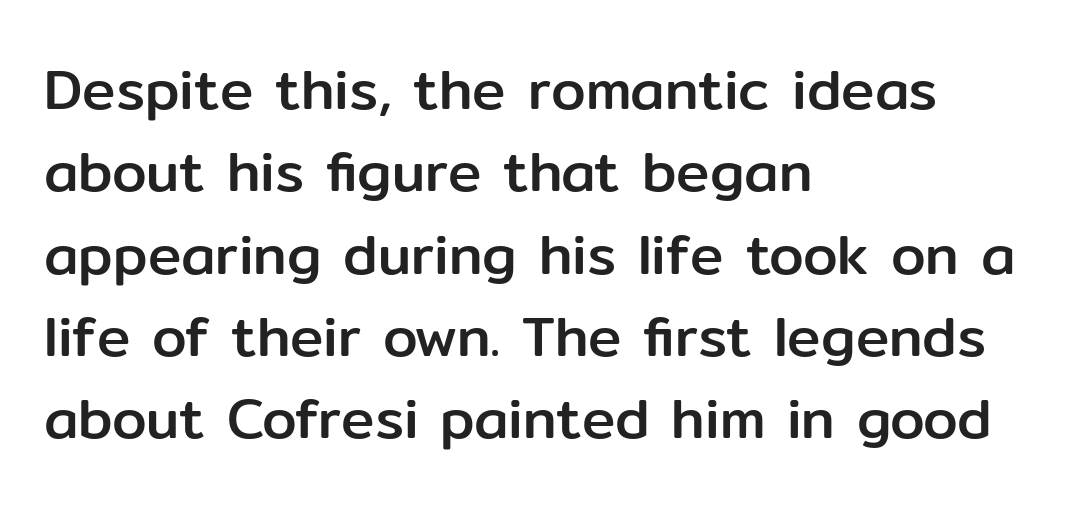
Q: Is the text italic (slanted)? A: No, it is upright.
Q: Is the typeface a serif or a sans-serif typeface? A: Sans-serif.
Q: Is the text underlined? A: No.
Q: How is the paragraph aligned? A: Left-aligned.
Q: Is the spacing between letters normal or unusually wide? A: Normal.
Q: Is the spacing between lines tight, normal or loose? A: Normal.
Q: Width (condensed, normal, or wide)? A: Normal.
Q: Stroke contrast? A: Low.
Q: x-height? A: Medium.
Q: Monospaced? A: No.
